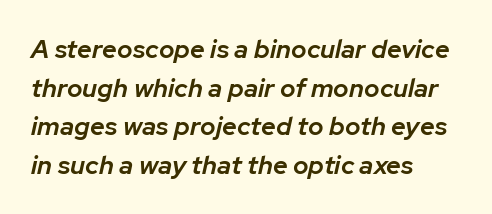
Strokes here are thickened, but only to semibold level. Between one letter and the next there's only the usual sliver of space. When letters slant like this, we call the style italic. The leading is moderate, giving the passage an even texture.
